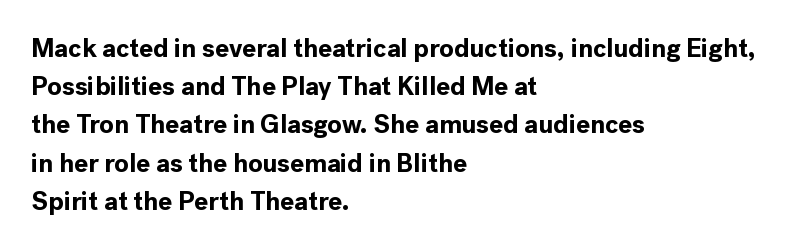
One glance says typical: line gaps are just what's usual. Students, note that the glyphs here touch the page at normal intervals. When letters stand straight like this, we call the style roman or upright. The string is rendered with underlining switched off. Casual observation: everything's shoved over to the left.
